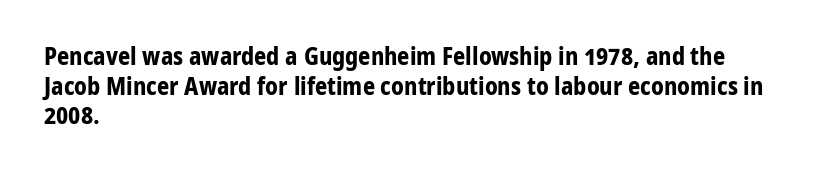
{"italic": "no", "bold": "yes", "underline": "no", "align": "left", "line_spacing_ratio": 1.23, "letter_spacing": "normal", "letter_spacing_em": 0.0, "glyph_px": 24}
